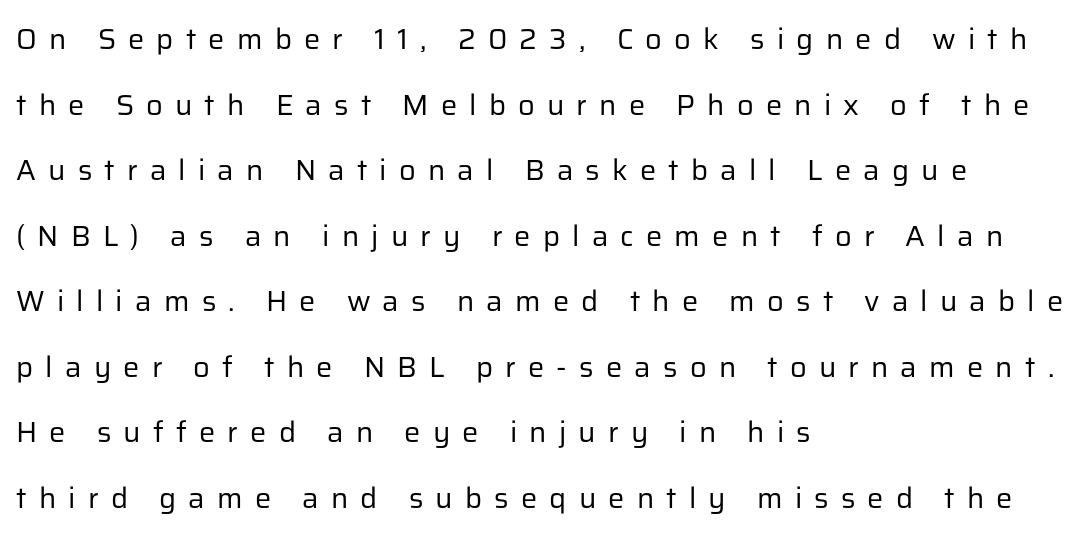
{"serif": "no", "italic": "no", "bold": "no", "weight": "regular", "width": "normal", "stroke_contrast": "low", "x_height": "medium", "monospaced": "no", "underline": "no", "align": "left", "line_spacing": "loose", "line_spacing_ratio": 2.26, "letter_spacing": "wide", "letter_spacing_em": 0.42, "glyph_px": 29}
